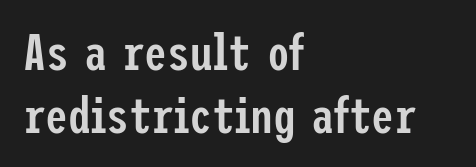
Q: Is the text bold? A: Semi-bold.
Q: Is the text italic (slanted)? A: No, it is upright.
Q: Is the typeface a serif or a sans-serif typeface? A: Sans-serif.
Q: Is the text underlined? A: No.
Q: How is the paragraph aligned? A: Left-aligned.
Q: Is the spacing between letters normal or unusually wide? A: Normal.
Q: Width (condensed, normal, or wide)? A: Condensed.
Q: Stroke contrast? A: Low.
Q: x-height? A: Medium.
